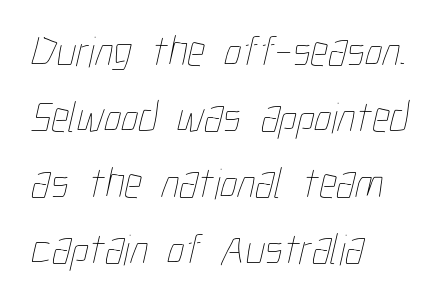
Q: Is the text bold? A: No.
Q: Is the text underlined? A: No.
Q: How is the paragraph aligned? A: Left-aligned.
Q: Is the spacing between letters normal or unusually wide? A: Normal.
Q: Is the spacing between lines tight, normal or loose? A: Normal.
Q: Width (condensed, normal, or wide)? A: Condensed.
Q: Stroke contrast? A: Low.
Q: x-height? A: Medium.
Q: Monospaced? A: No.
